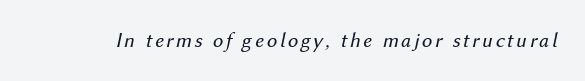
Type without underlining. Weight: regular or lighter. Italic? Definitely — the glyphs are oblique.
